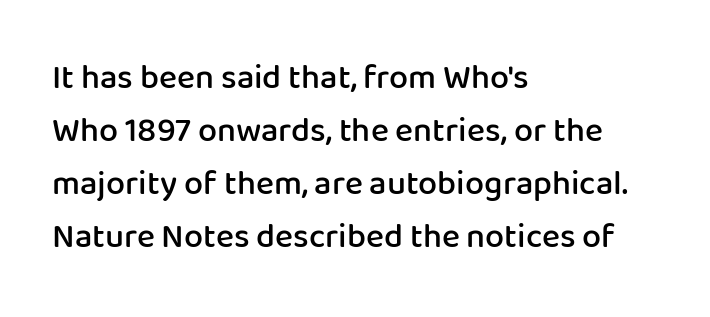
Q: Is the text bold? A: Semi-bold.
Q: Is the text italic (slanted)? A: No, it is upright.
Q: Is the typeface a serif or a sans-serif typeface? A: Sans-serif.
Q: Is the text underlined? A: No.
Q: How is the paragraph aligned? A: Left-aligned.
Q: Is the spacing between letters normal or unusually wide? A: Normal.
Q: Is the spacing between lines tight, normal or loose? A: Normal.
Q: Width (condensed, normal, or wide)? A: Normal.
Q: Stroke contrast? A: Low.
Q: x-height? A: Medium.
Q: Monospaced? A: No.
